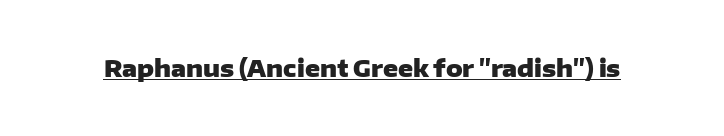
Heavy, bold letterforms. A rule runs beneath these lines of type. The type is set solid horizontally, with unmodified tracking. The lettering stays uniformly vertical, giving the passage a roman look.
